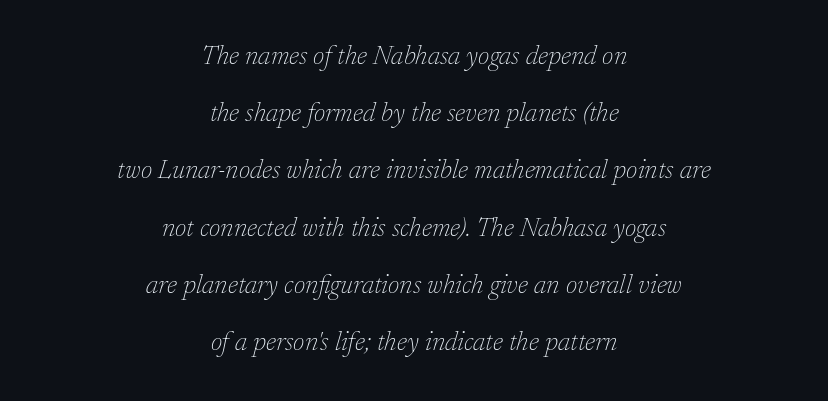
The image shows 26 px text type, italic (leaning right); set centered, loose line spacing (2.2x), normal letter spacing, not underlined.
